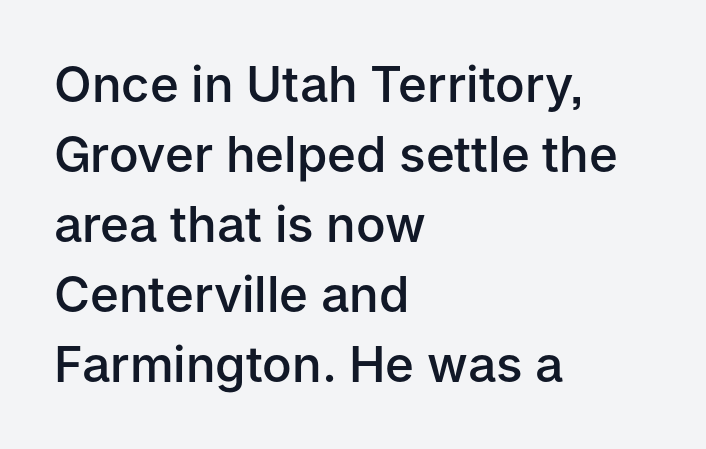
{"serif": "no", "italic": "no", "bold": "semi", "weight": "semibold", "width": "normal", "stroke_contrast": "low", "x_height": "medium", "monospaced": "no", "underline": "no", "align": "left", "line_spacing": "normal", "line_spacing_ratio": 1.43, "letter_spacing": "normal", "letter_spacing_em": 0.0, "glyph_px": 49}
